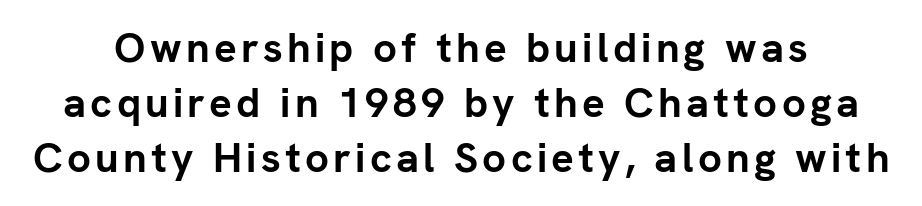
The image shows 42 px semibold sans-serif type, upright; set normal line spacing (1.31x), not underlined; low stroke contrast and a medium x-height.
